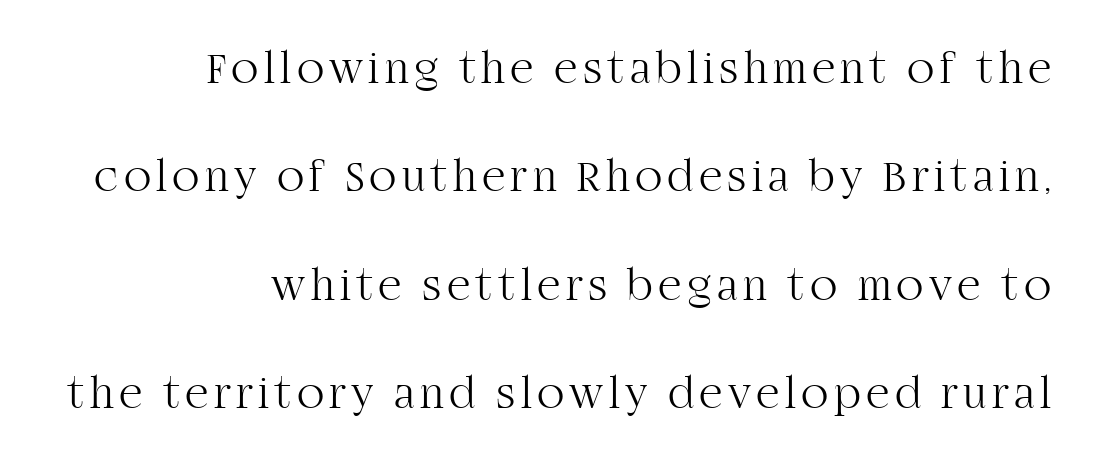
Q: Is the text bold? A: No.
Q: Is the text italic (slanted)? A: No, it is upright.
Q: Is the typeface a serif or a sans-serif typeface? A: Serif.
Q: Is the text underlined? A: No.
Q: How is the paragraph aligned? A: Right-aligned.
Q: Is the spacing between lines tight, normal or loose? A: Loose.
Q: Width (condensed, normal, or wide)? A: Normal.
Q: Stroke contrast? A: High.
Q: x-height? A: Large.
Q: Monospaced? A: No.
